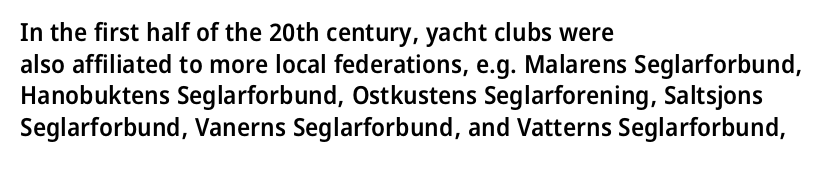
The image shows 25 px text type, upright; set left-aligned, normal line spacing (1.27x), normal letter spacing, not underlined.
